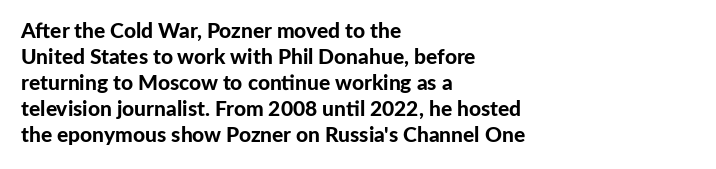
Q: Is the text bold? A: Yes.
Q: Is the text italic (slanted)? A: No, it is upright.
Q: Is the text underlined? A: No.
Q: How is the paragraph aligned? A: Left-aligned.
Q: Is the spacing between letters normal or unusually wide? A: Normal.
